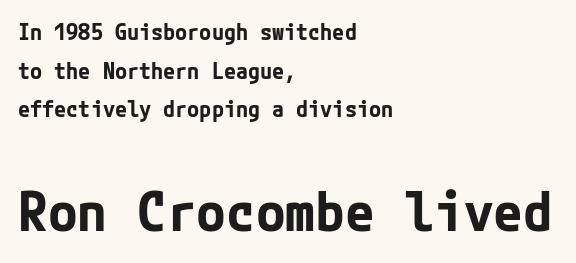
{"serif": "no", "italic": "no", "bold": "yes", "weight": "bold", "width": "normal", "stroke_contrast": "low", "x_height": "medium", "underline": "no", "align": "left", "line_spacing_ratio": 1.76, "letter_spacing": "normal", "letter_spacing_em": 0.0, "larger_block": "second", "size_ratio": 2.45, "glyph_px": 54}
